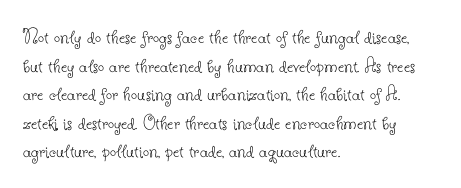
{"italic": "no", "bold": "no", "underline": "no", "align": "left", "line_spacing": "normal", "line_spacing_ratio": 1.3, "letter_spacing": "normal", "letter_spacing_em": 0.0, "glyph_px": 22}
